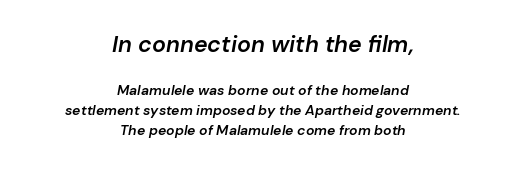
{"italic": "yes", "lean": "right", "slant_degrees": 10, "bold": "semi", "underline": "no", "align": "center", "line_spacing": "normal", "line_spacing_ratio": 1.44, "letter_spacing": "normal", "letter_spacing_em": 0.0, "larger_block": "first", "size_ratio": 1.64, "glyph_px": 23}
